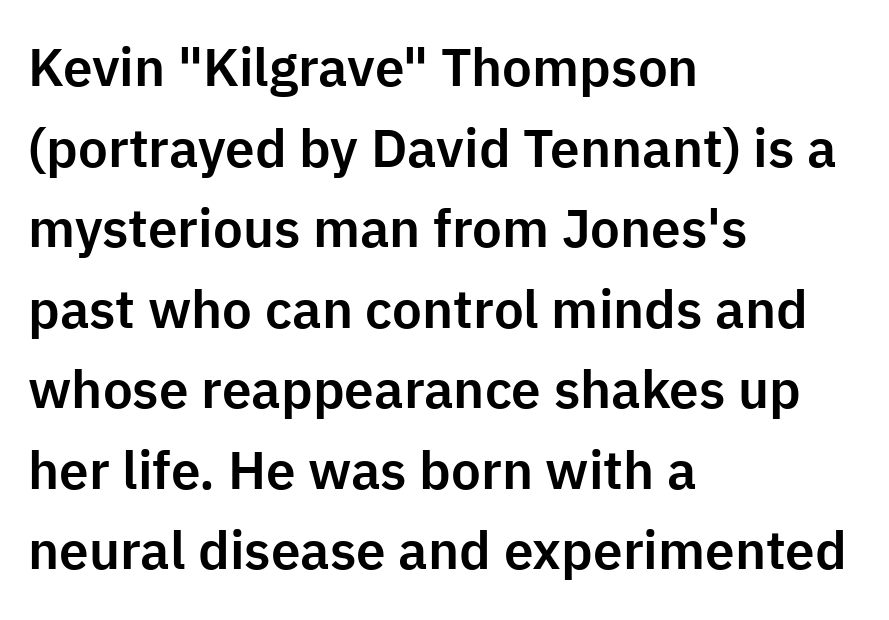
{"serif": "no", "italic": "no", "width": "normal", "stroke_contrast": "low", "x_height": "medium", "monospaced": "no", "underline": "no", "align": "left", "line_spacing": "normal", "line_spacing_ratio": 1.52, "letter_spacing": "normal", "letter_spacing_em": 0.0, "glyph_px": 53}
